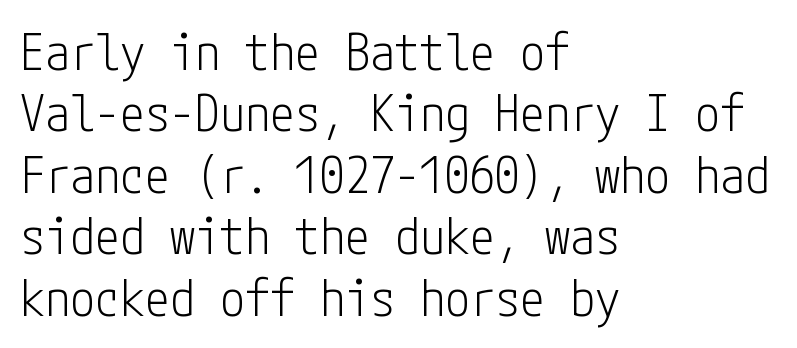
{"serif": "no", "italic": "no", "bold": "no", "weight": "light", "width": "condensed", "stroke_contrast": "low", "x_height": "medium", "underline": "no", "align": "left", "line_spacing_ratio": 1.23, "letter_spacing": "normal", "letter_spacing_em": 0.0, "glyph_px": 50}
